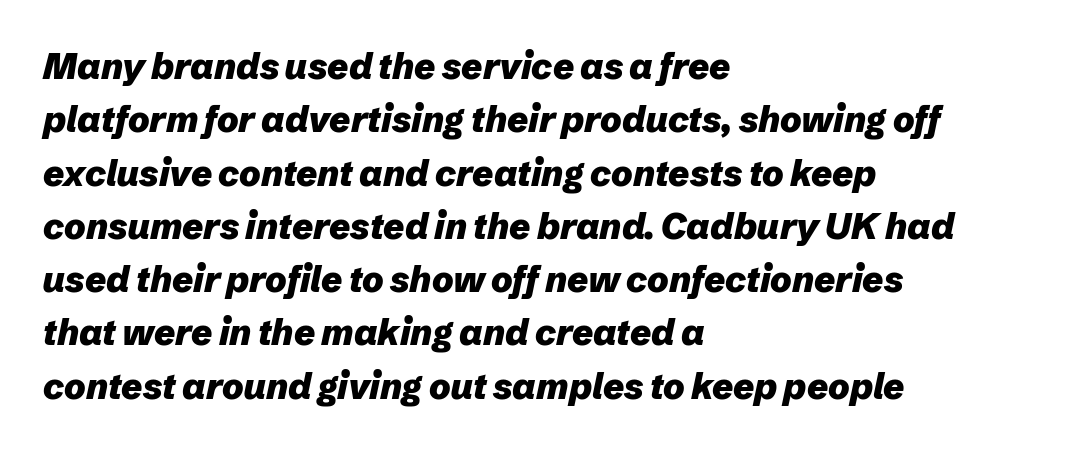
The gap between lines stays unmarked. A student would call this left alignment; a typographer would say flush left, rag right. Each word holds together tightly as a unit, with standard inter-letter gaps. The rendering uses natural spacing where letterforms have individual widths. Pretty heavy lettering here — definitely bold. Tall strokes in this sample are angled rather than plumb.
